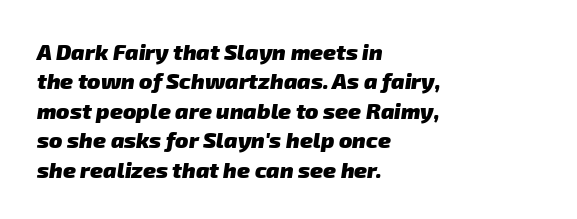
Q: Is the text bold? A: Yes.
Q: Is the text underlined? A: No.
Q: How is the paragraph aligned? A: Left-aligned.
Q: Is the spacing between letters normal or unusually wide? A: Normal.
Q: Is the spacing between lines tight, normal or loose? A: Normal.
